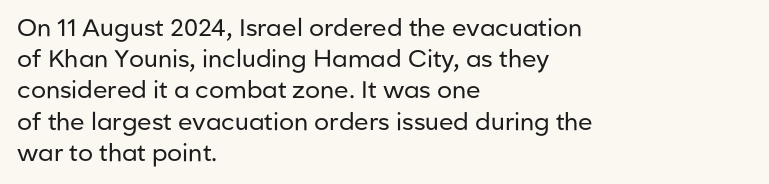
Q: Is the text bold? A: No.
Q: Is the text italic (slanted)? A: No, it is upright.
Q: Is the text underlined? A: No.
Q: How is the paragraph aligned? A: Left-aligned.
Q: Is the spacing between letters normal or unusually wide? A: Normal.
Q: Is the spacing between lines tight, normal or loose? A: Normal.
